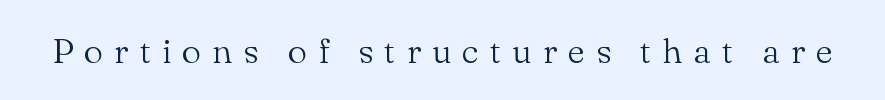
Q: Is the text bold? A: No.
Q: Is the text italic (slanted)? A: No, it is upright.
Q: Is the typeface a serif or a sans-serif typeface? A: Serif.
Q: Is the text underlined? A: No.
Q: Is the spacing between letters normal or unusually wide? A: Unusually wide.
Q: Width (condensed, normal, or wide)? A: Normal.
Q: Stroke contrast? A: Medium.
Q: x-height? A: Small.
Q: Monospaced? A: No.
